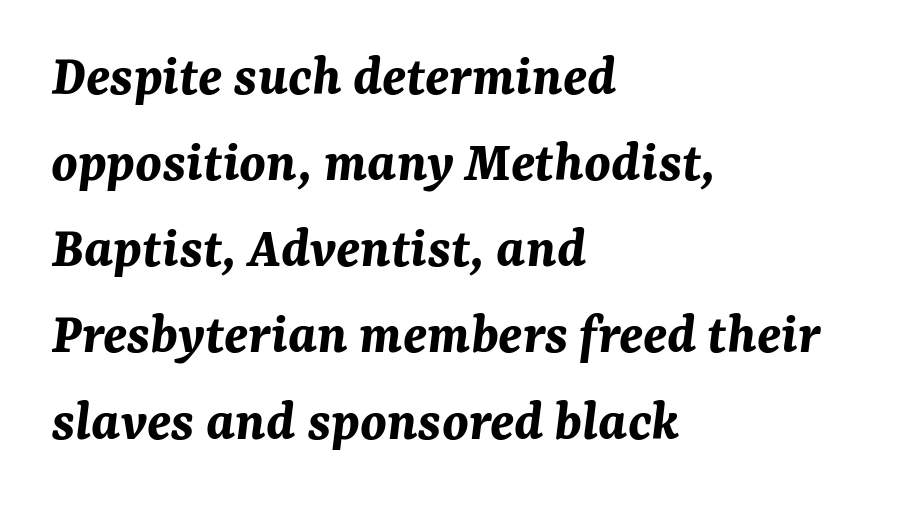
The image shows 59 px bold type, italic (leaning right); set left-aligned, normal line spacing (1.46x), normal letter spacing, not underlined; medium stroke contrast and a medium x-height.
